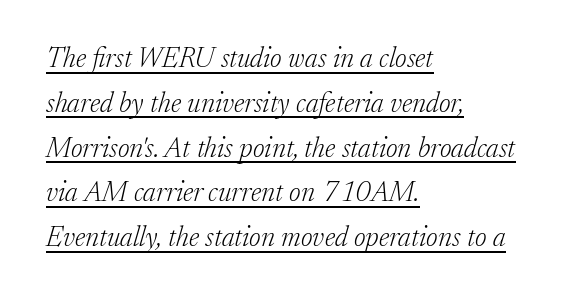
Weight class: somewhere from thin through regular. The tracking reads as untouched default to a designer's eye. The words here are underlined. If you drew a line through each stem, it would be angled. One glance says typical: line gaps are just what's usual. Note the varied advance widths — an 'i' is clearly narrower than an 'm'.
